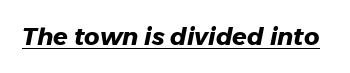
Emphasis by weight is at full strength: bold. Look at the tracking — it's just the regular setting, nothing added. Does a line run under the words? Yes, clearly.
